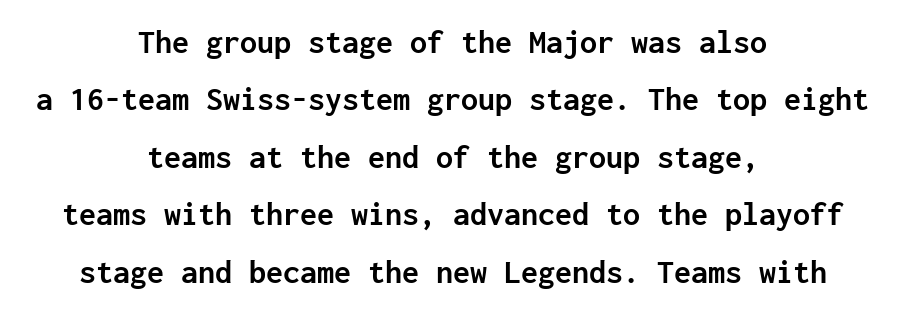
Honestly, the letter spacing is just normal — you wouldn't notice it. Each row of text sits above clean, open space. In terms of leading, this rendering sits right in the middle. Serifs: no, the terminals of the letterforms are clean. A centered setting, common on invitations and titles, is used for this passage.
